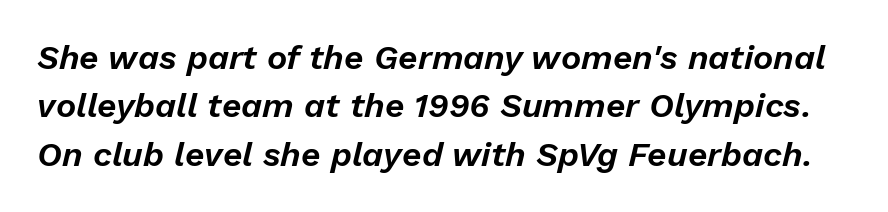
The image shows 34 px text type, italic (leaning right); set normal line spacing (1.42x), normal letter spacing, not underlined; low stroke contrast and a medium x-height.
